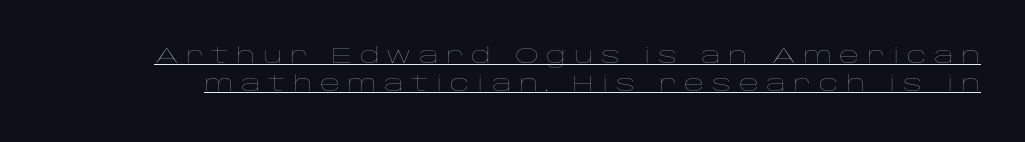
Q: Is the text bold? A: No.
Q: Is the text italic (slanted)? A: No, it is upright.
Q: Is the text underlined? A: Yes.
Q: Is the spacing between letters normal or unusually wide? A: Unusually wide.
Q: Is the spacing between lines tight, normal or loose? A: Normal.
